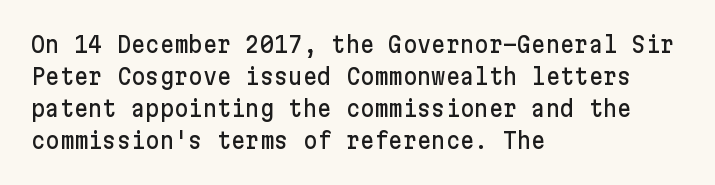
{"italic": "no", "underline": "no", "align": "left", "line_spacing": "normal", "line_spacing_ratio": 1.45, "letter_spacing": "normal", "letter_spacing_em": 0.0, "glyph_px": 22}
